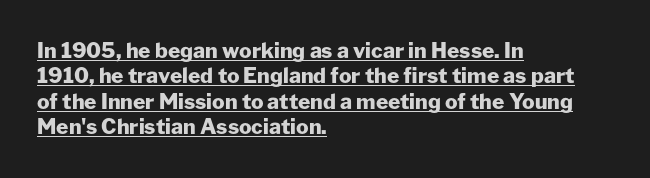
The image shows 21 px bold type, upright; set left-aligned, line spacing 1.21x, normal letter spacing, underlined.
